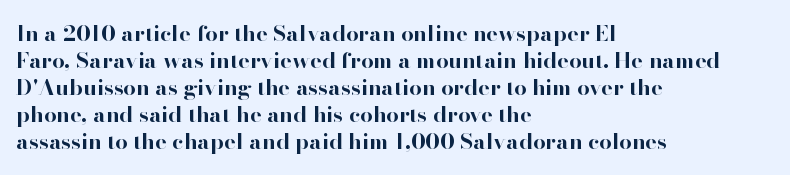
The image shows 22 px bold type, upright; set left-aligned, line spacing 1.23x, normal letter spacing, not underlined.
